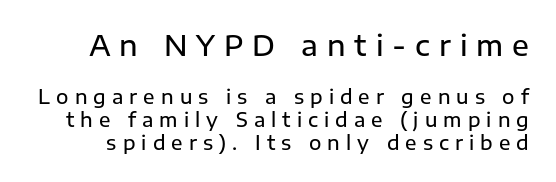
Q: Is the text bold? A: Semi-bold.
Q: Is the text italic (slanted)? A: No, it is upright.
Q: Is the typeface a serif or a sans-serif typeface? A: Sans-serif.
Q: Is the text underlined? A: No.
Q: Is the spacing between letters normal or unusually wide? A: Unusually wide.
Q: Which block of text is set in a larger size, the first (top) or the second (bottom)? A: The first (top) one.
Q: Width (condensed, normal, or wide)? A: Normal.
Q: Stroke contrast? A: Low.
Q: x-height? A: Medium.
Q: Monospaced? A: No.
